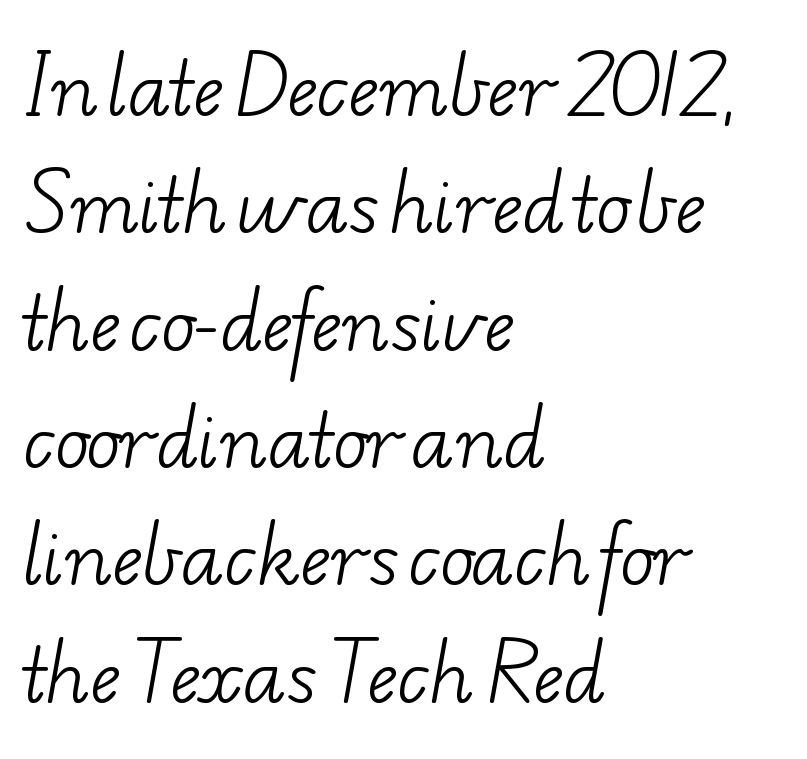
Font category for this specimen: serif. The paragraph shown leans on its left margin. Short note: letters normally spaced. Here the designer chose a conventional face with non-uniform glyph widths. The font is comparable to plain body text, perhaps lighter.
